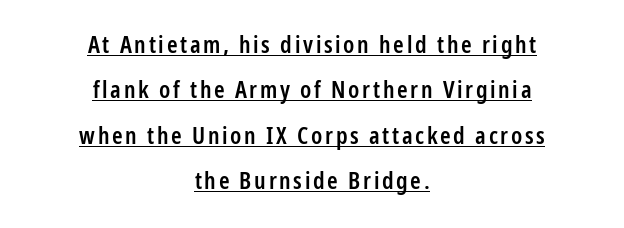
{"italic": "no", "bold": "semi", "underline": "yes", "align": "center", "line_spacing_ratio": 1.89, "glyph_px": 24}
